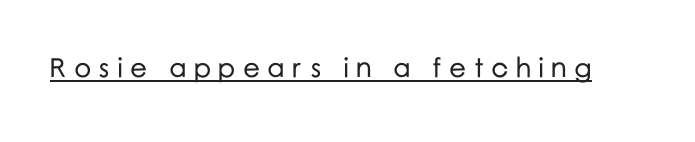
{"italic": "no", "underline": "yes", "letter_spacing": "wide", "letter_spacing_em": 0.26, "glyph_px": 27}
